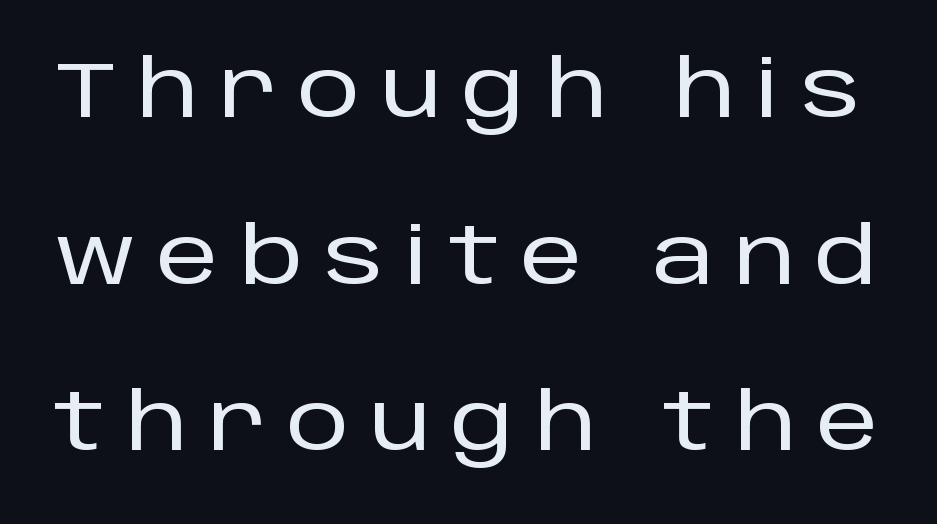
Q: Is the text italic (slanted)? A: No, it is upright.
Q: Is the typeface a serif or a sans-serif typeface? A: Sans-serif.
Q: Is the text underlined? A: No.
Q: Is the spacing between letters normal or unusually wide? A: Unusually wide.
Q: Is the spacing between lines tight, normal or loose? A: Loose.
Q: Width (condensed, normal, or wide)? A: Normal.
Q: Stroke contrast? A: Low.
Q: x-height? A: Large.
Q: Monospaced? A: No.
